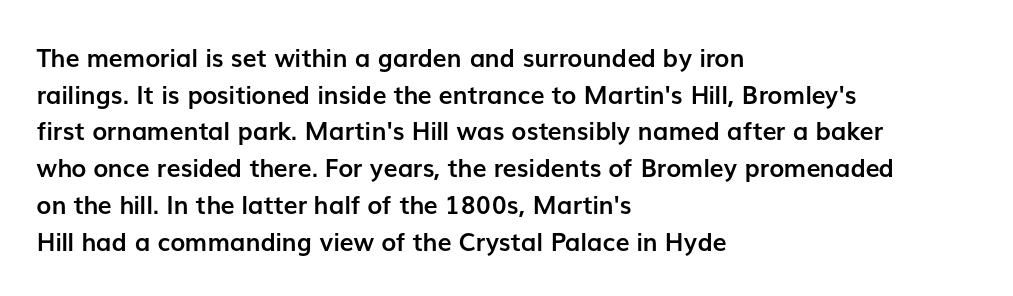
The image shows 25 px bold type, upright; set left-aligned, normal line spacing (1.47x), normal letter spacing, not underlined.
